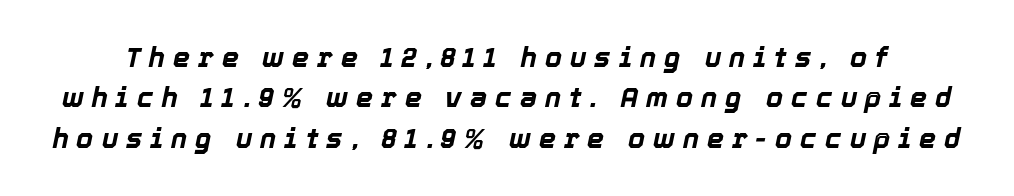
The strip under each line holds only bare page. The tracking reads as deliberately expanded to a designer's eye. Would a proofreader flag this as italicized? Yes. The glyphs have the mass of a bold cut.
